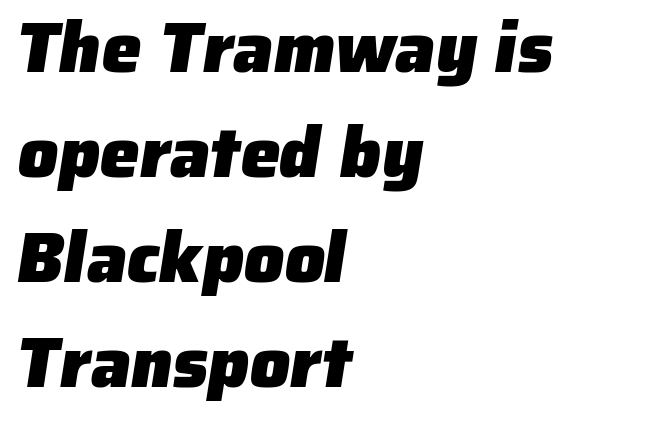
Q: Is the text bold? A: Yes.
Q: Is the typeface a serif or a sans-serif typeface? A: Sans-serif.
Q: Is the text underlined? A: No.
Q: How is the paragraph aligned? A: Left-aligned.
Q: Is the spacing between letters normal or unusually wide? A: Normal.
Q: Is the spacing between lines tight, normal or loose? A: Normal.
Q: Width (condensed, normal, or wide)? A: Normal.
Q: Stroke contrast? A: Low.
Q: x-height? A: Medium.
Q: Monospaced? A: No.
